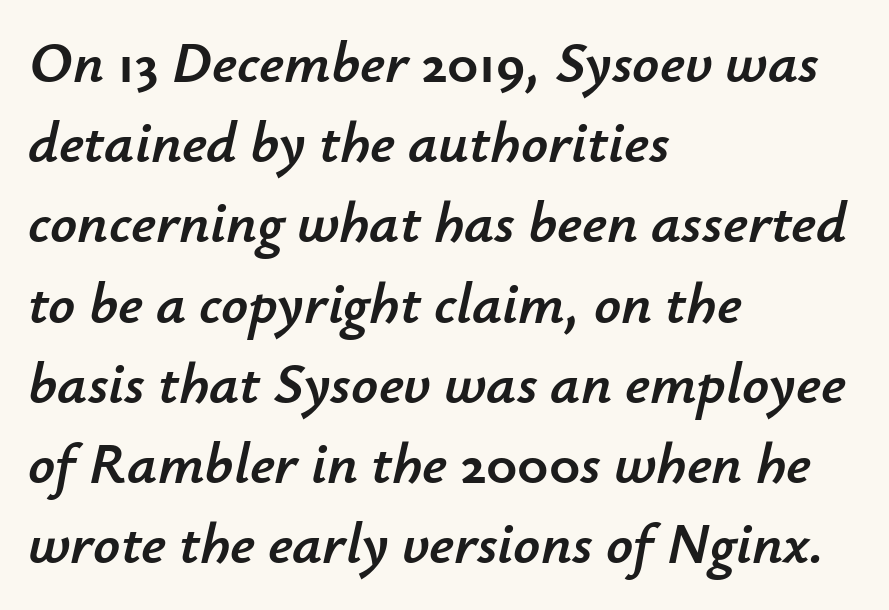
{"italic": "yes", "lean": "right", "slant_degrees": 12, "width": "normal", "stroke_contrast": "low", "x_height": "small", "monospaced": "no", "underline": "no", "align": "left", "line_spacing": "normal", "line_spacing_ratio": 1.36, "letter_spacing": "normal", "letter_spacing_em": 0.0, "glyph_px": 59}
